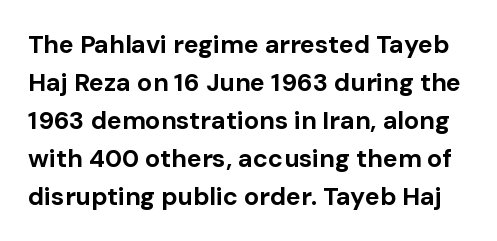
{"italic": "no", "bold": "yes", "underline": "no", "line_spacing": "normal", "line_spacing_ratio": 1.52, "letter_spacing": "normal", "letter_spacing_em": 0.0, "glyph_px": 25}
